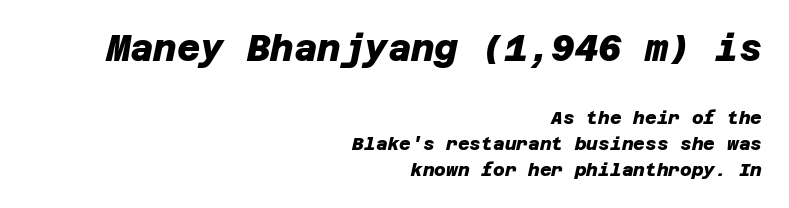
The image shows 36 px heavy sans-serif type; set right-aligned, normal line spacing (1.43x), normal letter spacing, not underlined; the first (top) block is 2.0x larger; low stroke contrast and a large x-height.
